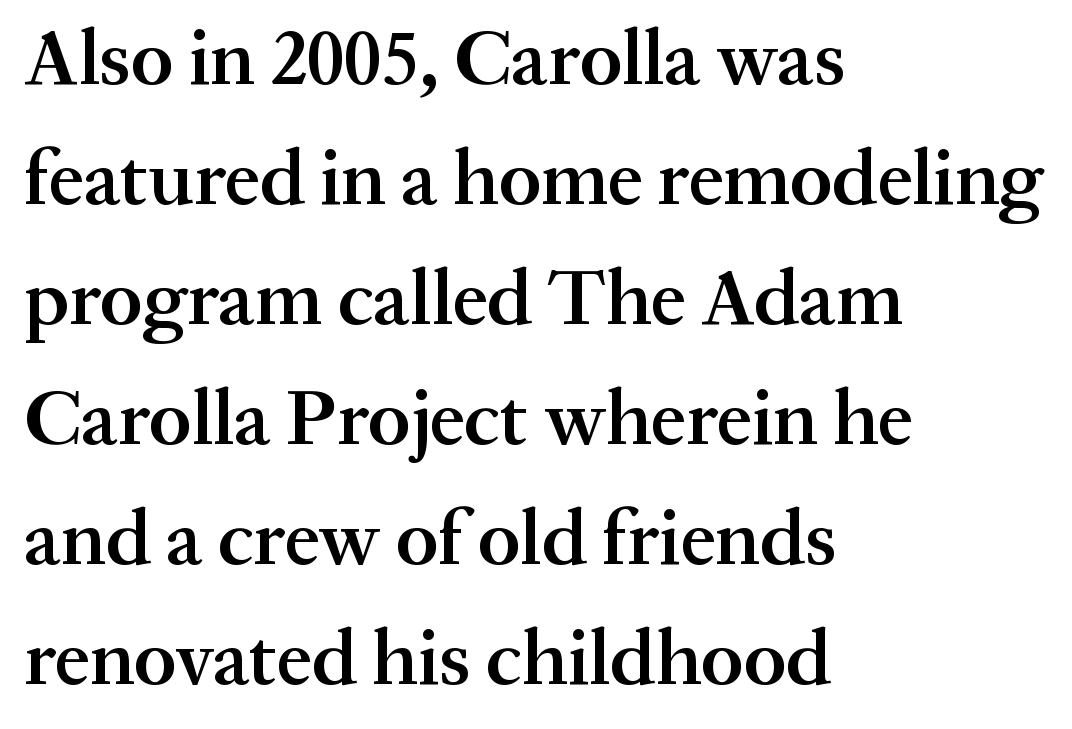
The image shows 79 px semibold serif type, upright; set left-aligned, normal line spacing (1.52x), normal letter spacing, not underlined; medium stroke contrast and a medium x-height.
